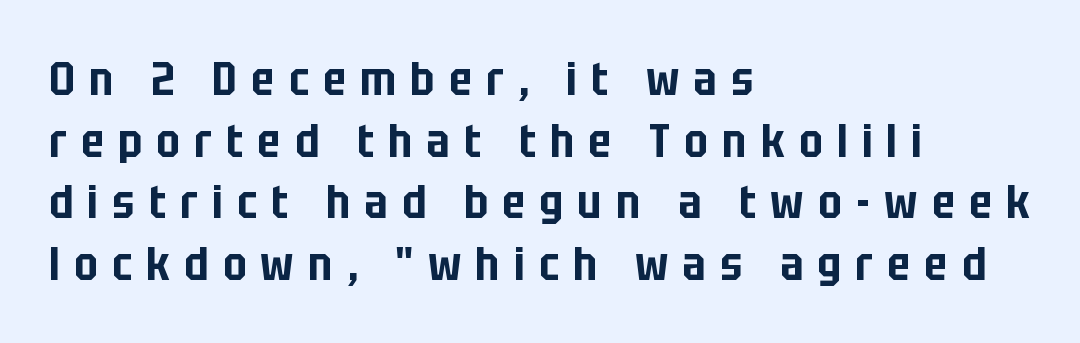
The image shows 46 px condensed sans-serif type, upright; set left-aligned, normal line spacing (1.34x), unusually wide letter spacing (+0.31 em), not underlined; low stroke contrast and a large x-height.
